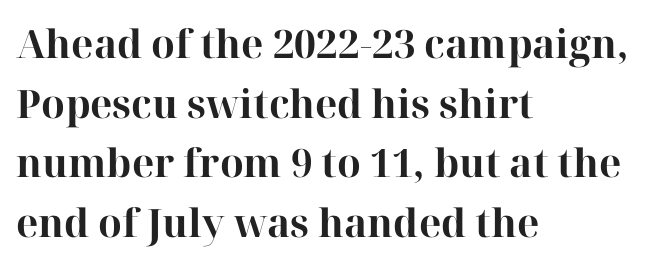
{"serif": "yes", "italic": "no", "bold": "yes", "weight": "bold", "width": "normal", "stroke_contrast": "high", "x_height": "medium", "monospaced": "no", "underline": "no", "align": "left", "line_spacing": "normal", "line_spacing_ratio": 1.53, "letter_spacing": "normal", "letter_spacing_em": 0.0, "glyph_px": 39}
